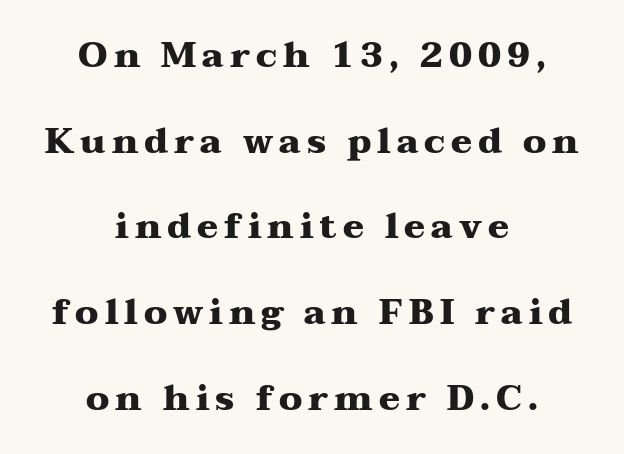
The image shows 35 px heavy, wide serif type, upright; set centered, loose line spacing (2.45x), not underlined; medium stroke contrast and a medium x-height.
